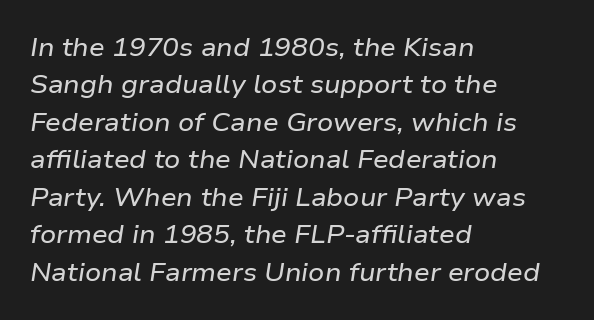
The image shows 25 px text type, italic (leaning right); set left-aligned, normal line spacing (1.5x), normal letter spacing, not underlined.
